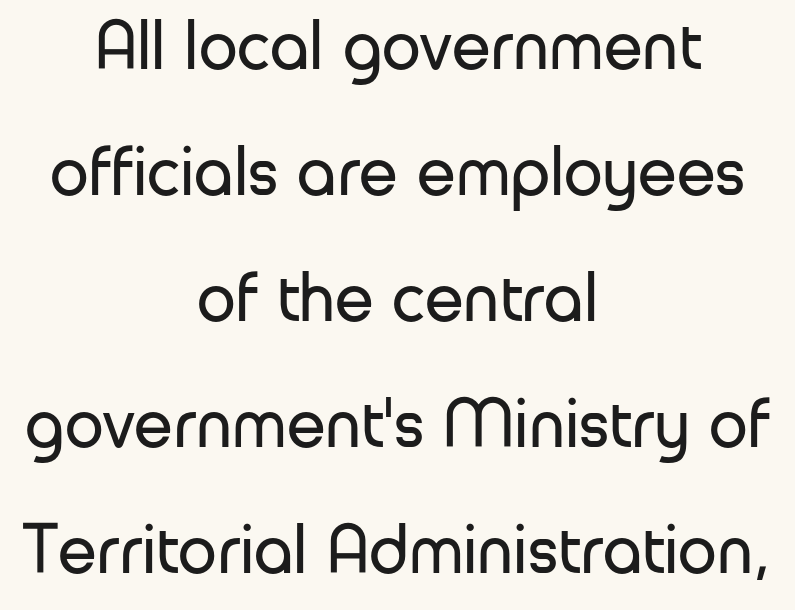
{"serif": "no", "italic": "no", "bold": "no", "weight": "regular", "width": "normal", "stroke_contrast": "low", "x_height": "medium", "monospaced": "no", "underline": "no", "align": "center", "line_spacing_ratio": 1.8, "letter_spacing": "normal", "letter_spacing_em": 0.0, "glyph_px": 70}
